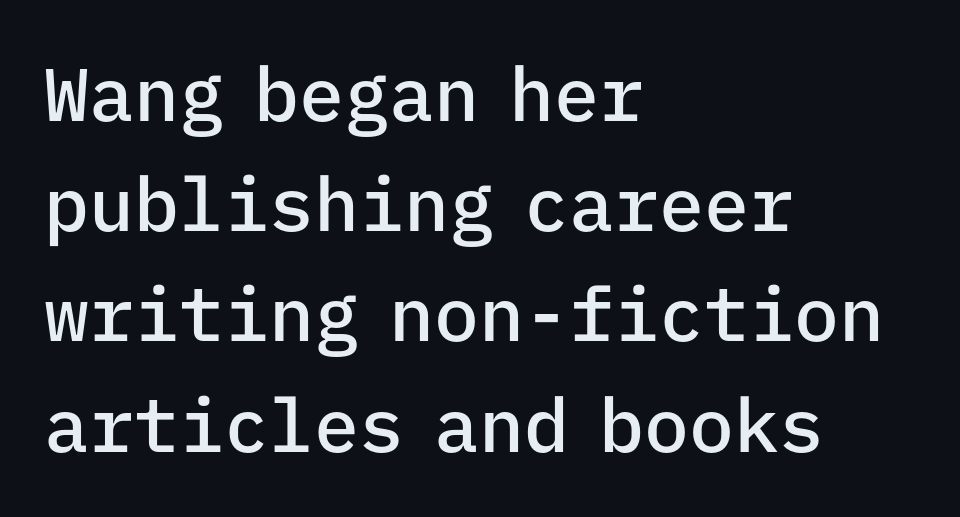
Caption: standard tracking, unaltered. Observe the absence of serifs on each vertical stroke in this sample. These lines are set flush left with a ragged right edge. This sample uses an upright cut, with every glyph sitting square on the baseline. Typographic density is moderately raised because the face is semibold.
